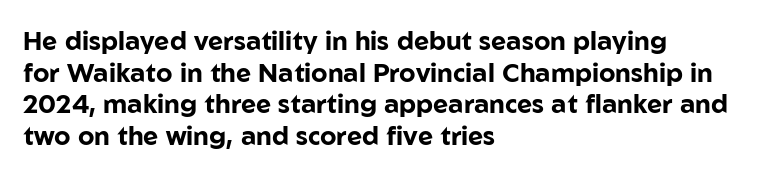
I'd describe the lettering as bold — thick and assertive. Words appear dense and cohesive because spacing is normal. Reading down the block, your eye returns to a fixed left position each line. The lettering holds an erect, upright posture throughout. Descender tails drop into unmarked territory.
